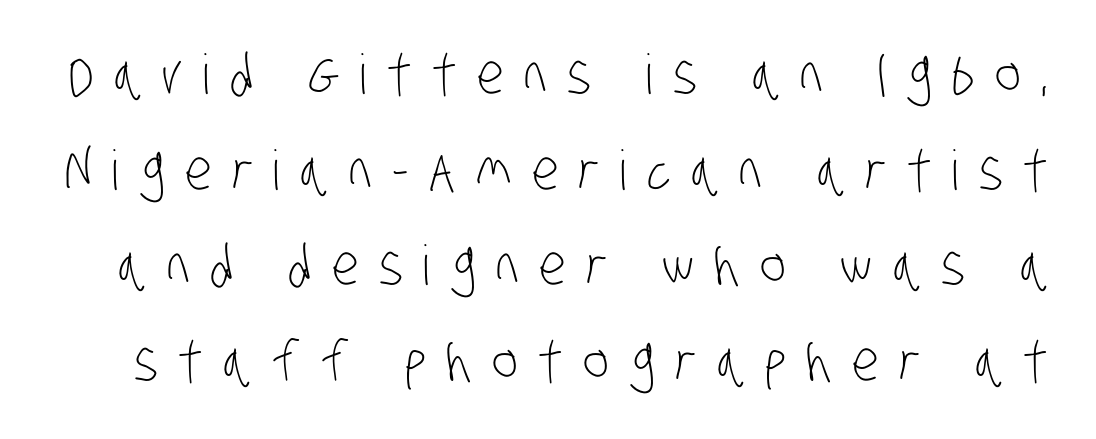
The image shows 55 px light, condensed sans-serif type; set line spacing 1.74x, unusually wide letter spacing (+0.37 em), not underlined; low stroke contrast and a large x-height.
